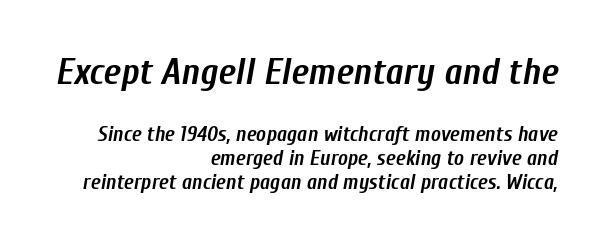
Q: Is the text bold? A: Yes.
Q: Is the text italic (slanted)? A: Yes, it leans right by about 10 degrees.
Q: Is the text underlined? A: No.
Q: How is the paragraph aligned? A: Right-aligned.
Q: Is the spacing between letters normal or unusually wide? A: Normal.
Q: Is the spacing between lines tight, normal or loose? A: Tight.
Q: Which block of text is set in a larger size, the first (top) or the second (bottom)? A: The first (top) one.
Q: Width (condensed, normal, or wide)? A: Condensed.
Q: Stroke contrast? A: Low.
Q: x-height? A: Medium.
Q: Monospaced? A: No.
